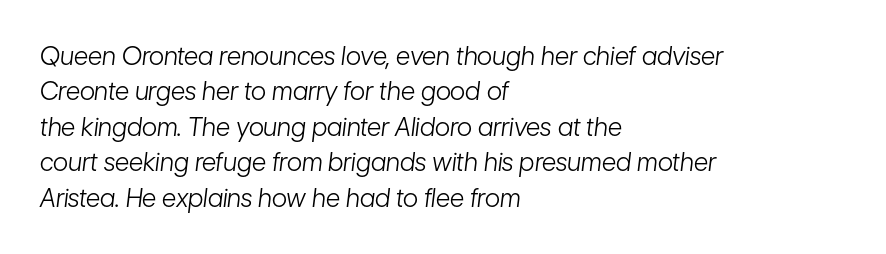
Weight class: somewhere from thin through regular. Posture: slanted. Rule under the text: the space is simply empty. Vertically, the passage feels balanced, rows spaced as you'd expect.
